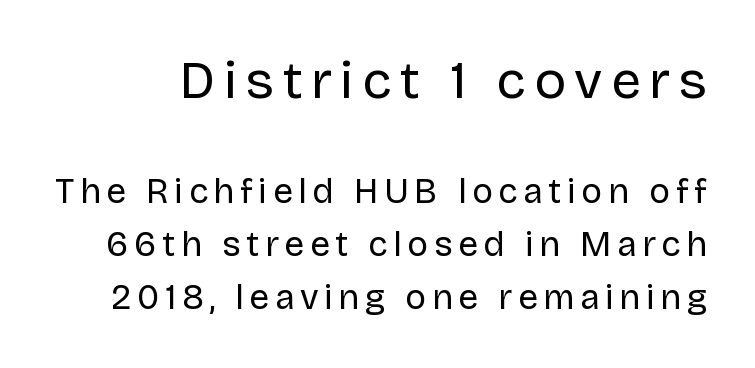
The image shows 53 px regular-weight sans-serif type, upright; set normal line spacing (1.51x), not underlined; the first (top) block is 1.51x larger; low stroke contrast and a large x-height.
